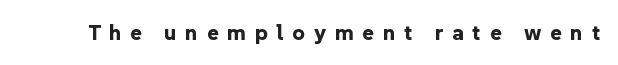
Q: Is the text bold? A: Yes.
Q: Is the text italic (slanted)? A: No, it is upright.
Q: Is the text underlined? A: No.
Q: Is the spacing between letters normal or unusually wide? A: Unusually wide.
